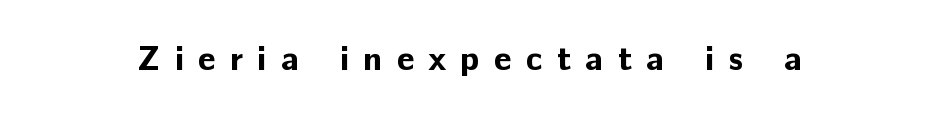
The image shows 34 px bold sans-serif type, upright; set unusually wide letter spacing (+0.43 em), not underlined; low stroke contrast and a medium x-height.
